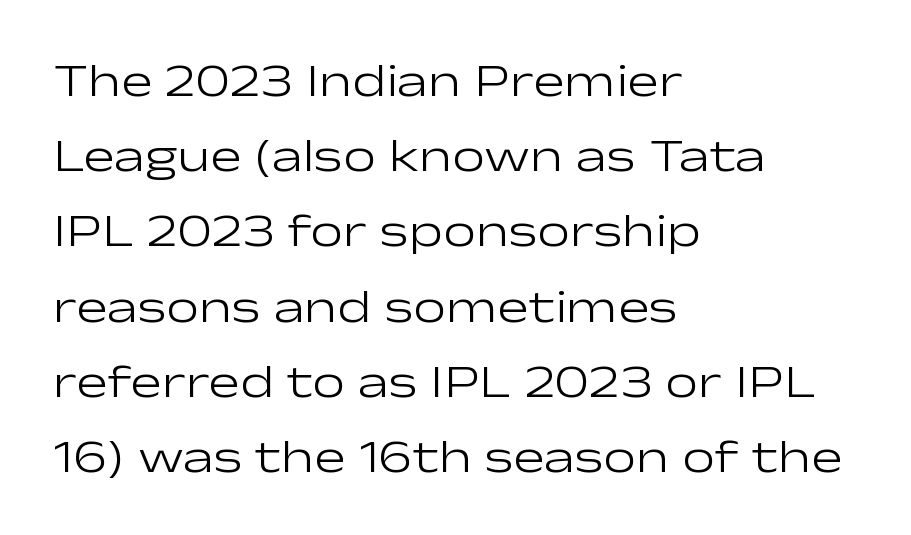
The image shows 47 px light, wide sans-serif type, upright; set left-aligned, normal line spacing (1.6x), normal letter spacing, not underlined; low stroke contrast and a medium x-height.
